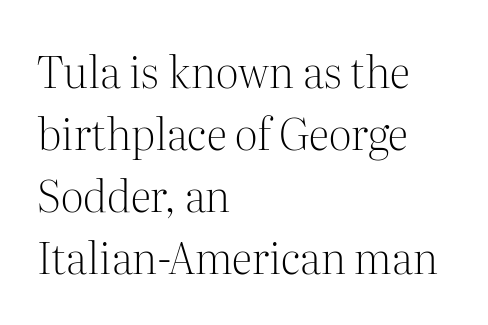
The image shows 43 px light serif type, upright; set left-aligned, normal line spacing (1.44x), normal letter spacing, not underlined; medium stroke contrast and a medium x-height.
